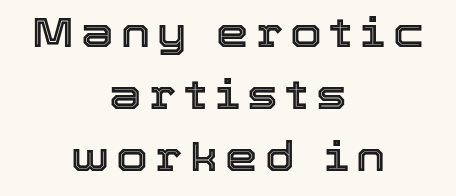
Q: Is the text italic (slanted)? A: No, it is upright.
Q: Is the text underlined? A: No.
Q: How is the paragraph aligned? A: Centered.
Q: Is the spacing between lines tight, normal or loose? A: Normal.
Q: Width (condensed, normal, or wide)? A: Normal.
Q: x-height? A: Medium.
Q: Monospaced? A: No.
